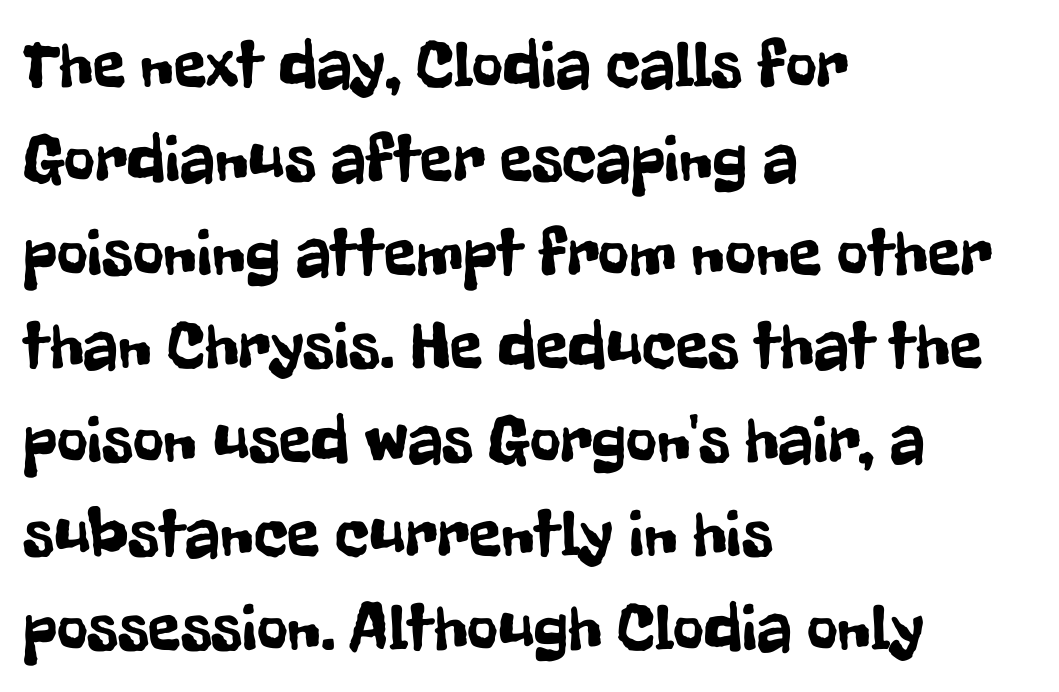
This rendering uses left alignment, leaving the right contour irregular. Bare-footed words on every line. Style check: upright. Font category for this specimen: sans-serif.
